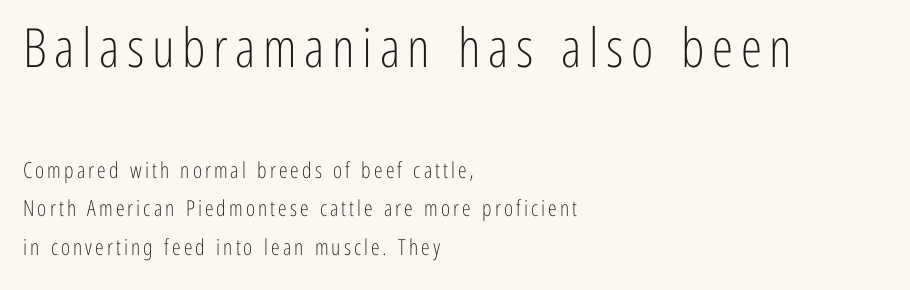
{"serif": "no", "italic": "no", "bold": "no", "weight": "light", "width": "condensed", "stroke_contrast": "low", "x_height": "medium", "monospaced": "no", "underline": "no", "align": "left", "line_spacing_ratio": 1.74, "larger_block": "first", "size_ratio": 2.45, "glyph_px": 54}
